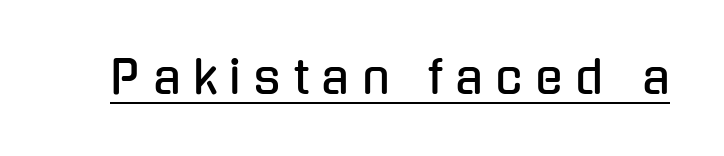
{"serif": "no", "italic": "no", "width": "condensed", "stroke_contrast": "low", "x_height": "medium", "monospaced": "no", "underline": "yes", "letter_spacing": "wide", "letter_spacing_em": 0.28, "glyph_px": 45}
